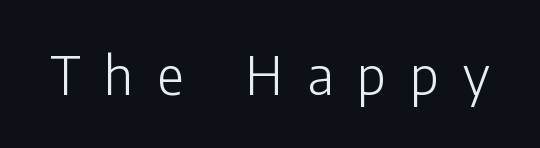
Think of a printed novel: that variable character pitch is what you see here. The passage shown is not bold in any degree. Tracking here is generous; glyphs stand well apart from one another. Are there feet on the stems? There aren't — it's a sans. The area under the type is left untouched. It's the straight-up-and-down kind of type.
